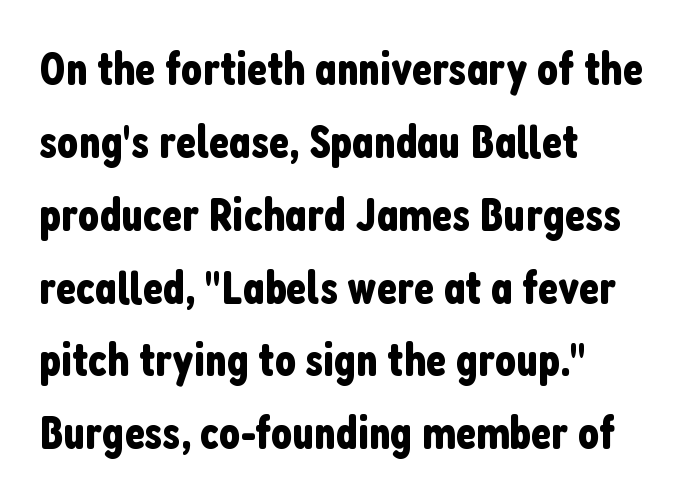
{"serif": "no", "italic": "no", "width": "condensed", "stroke_contrast": "low", "x_height": "medium", "monospaced": "no", "underline": "no", "align": "left", "line_spacing": "normal", "line_spacing_ratio": 1.55, "letter_spacing": "normal", "letter_spacing_em": 0.0, "glyph_px": 47}
